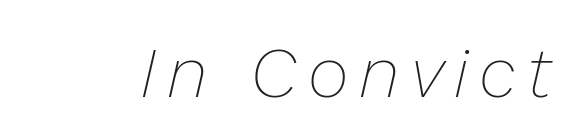
The image shows 71 px thin type, italic (leaning right); set not underlined; low stroke contrast and a medium x-height.
